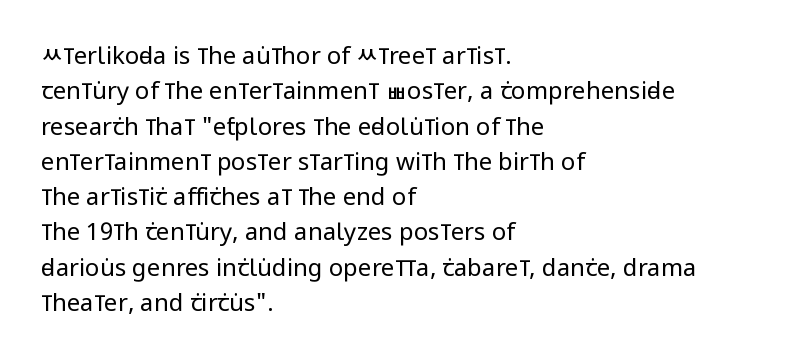
Q: Is the text bold? A: No.
Q: Is the text italic (slanted)? A: No, it is upright.
Q: Is the text underlined? A: No.
Q: How is the paragraph aligned? A: Left-aligned.
Q: Is the spacing between letters normal or unusually wide? A: Normal.
Q: Is the spacing between lines tight, normal or loose? A: Normal.
